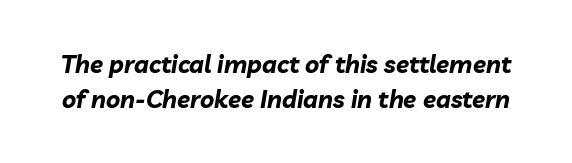
The image shows 24 px bold type, italic (leaning right); set normal line spacing (1.46x), normal letter spacing, not underlined.
